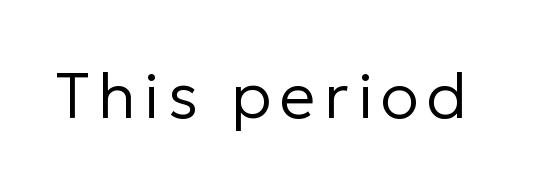
Q: Is the text bold? A: No.
Q: Is the text italic (slanted)? A: No, it is upright.
Q: Is the typeface a serif or a sans-serif typeface? A: Sans-serif.
Q: Is the text underlined? A: No.
Q: Width (condensed, normal, or wide)? A: Normal.
Q: Stroke contrast? A: Low.
Q: x-height? A: Medium.
Q: Monospaced? A: No.
